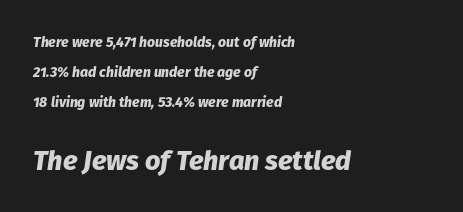
Q: Is the text bold? A: Yes.
Q: Is the text italic (slanted)? A: Yes, it leans right by about 8 degrees.
Q: Is the text underlined? A: No.
Q: How is the paragraph aligned? A: Left-aligned.
Q: Is the spacing between letters normal or unusually wide? A: Normal.
Q: Is the spacing between lines tight, normal or loose? A: Loose.
Q: Which block of text is set in a larger size, the first (top) or the second (bottom)? A: The second (bottom) one.
